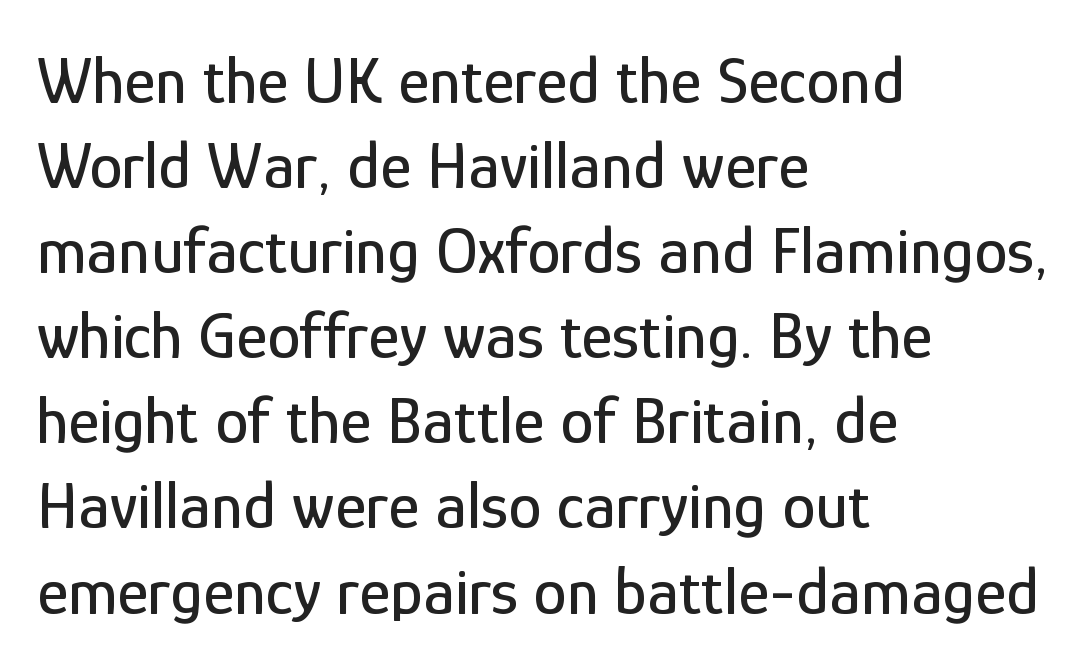
{"serif": "no", "italic": "no", "width": "condensed", "stroke_contrast": "low", "x_height": "medium", "monospaced": "no", "underline": "no", "align": "left", "line_spacing": "normal", "line_spacing_ratio": 1.27, "letter_spacing": "normal", "letter_spacing_em": 0.0, "glyph_px": 67}
